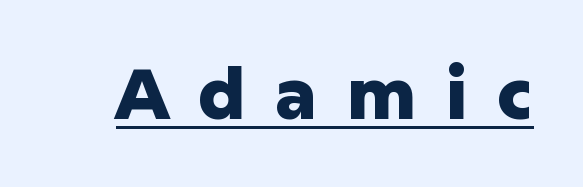
Is this a fixed-width face? No — the glyphs have proportional, varying widths. The specimen includes a rule beneath the text block's lines. In terms of letterspacing, this is a distinctly airy, spread setting. A sans-serif font was chosen for this passage.
